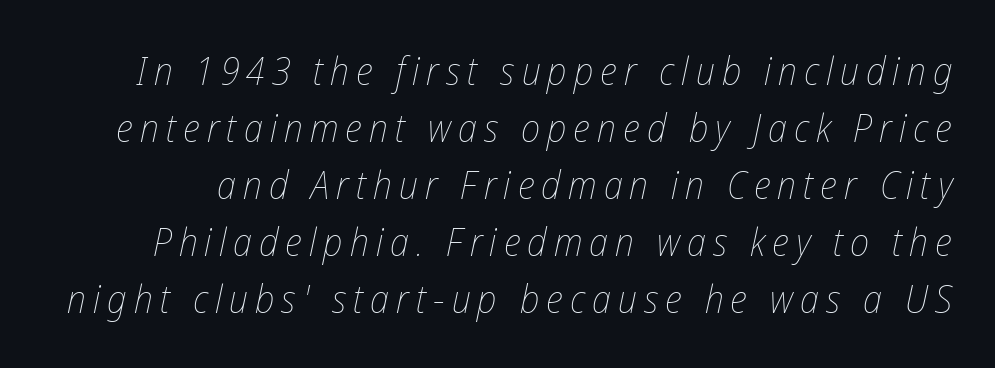
Q: Is the text bold? A: No.
Q: Is the text italic (slanted)? A: Yes, it leans right by about 12 degrees.
Q: Is the text underlined? A: No.
Q: Is the spacing between lines tight, normal or loose? A: Normal.
Q: Width (condensed, normal, or wide)? A: Condensed.
Q: Stroke contrast? A: Low.
Q: x-height? A: Medium.
Q: Monospaced? A: No.
